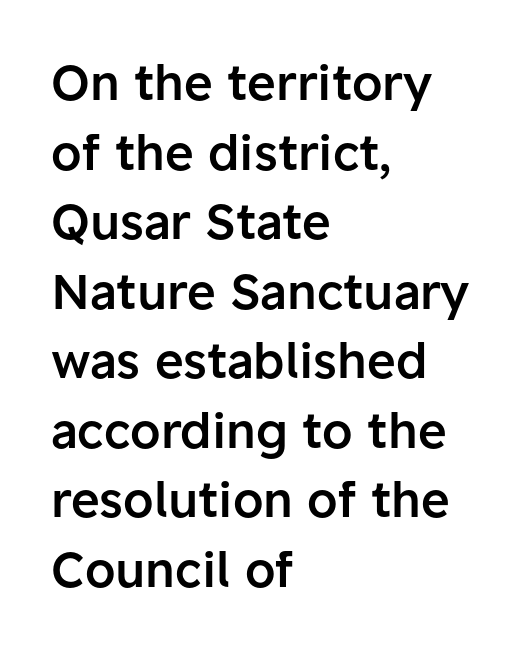
Q: Is the text bold? A: Semi-bold.
Q: Is the text italic (slanted)? A: No, it is upright.
Q: Is the typeface a serif or a sans-serif typeface? A: Sans-serif.
Q: Is the text underlined? A: No.
Q: How is the paragraph aligned? A: Left-aligned.
Q: Is the spacing between letters normal or unusually wide? A: Normal.
Q: Is the spacing between lines tight, normal or loose? A: Normal.
Q: Width (condensed, normal, or wide)? A: Normal.
Q: Stroke contrast? A: Low.
Q: x-height? A: Medium.
Q: Monospaced? A: No.
